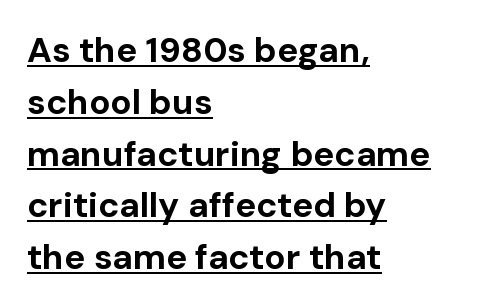
Q: Is the text bold? A: Yes.
Q: Is the text italic (slanted)? A: No, it is upright.
Q: Is the typeface a serif or a sans-serif typeface? A: Sans-serif.
Q: Is the text underlined? A: Yes.
Q: How is the paragraph aligned? A: Left-aligned.
Q: Is the spacing between letters normal or unusually wide? A: Normal.
Q: Is the spacing between lines tight, normal or loose? A: Normal.
Q: Width (condensed, normal, or wide)? A: Normal.
Q: Stroke contrast? A: Low.
Q: x-height? A: Medium.
Q: Monospaced? A: No.
